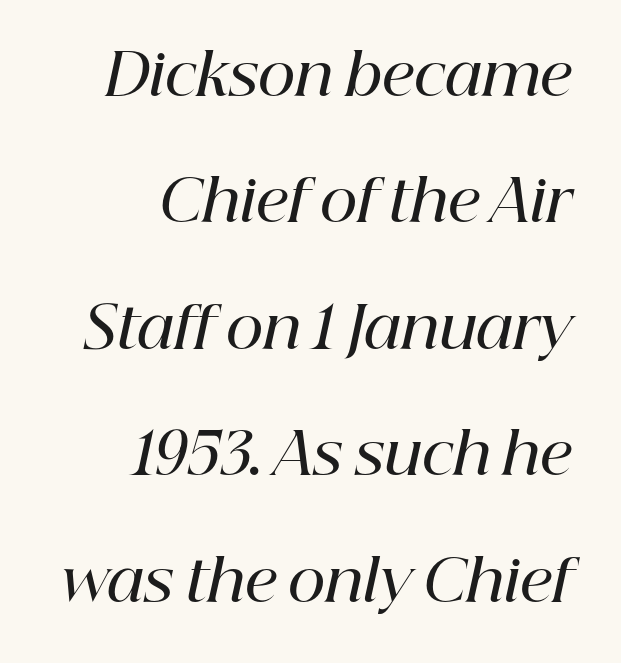
{"serif": "yes", "italic": "yes", "lean": "right", "slant_degrees": 12, "bold": "semi", "weight": "semibold", "width": "normal", "stroke_contrast": "high", "x_height": "medium", "monospaced": "no", "underline": "no", "align": "right", "line_spacing": "loose", "line_spacing_ratio": 2.18, "letter_spacing": "normal", "letter_spacing_em": 0.0, "glyph_px": 58}
